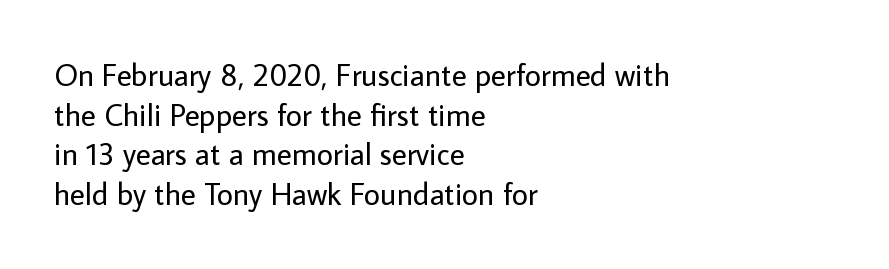
{"serif": "no", "italic": "no", "bold": "no", "weight": "regular", "width": "normal", "stroke_contrast": "low", "x_height": "medium", "monospaced": "no", "underline": "no", "align": "left", "line_spacing": "normal", "line_spacing_ratio": 1.28, "letter_spacing": "normal", "letter_spacing_em": 0.0, "glyph_px": 31}
